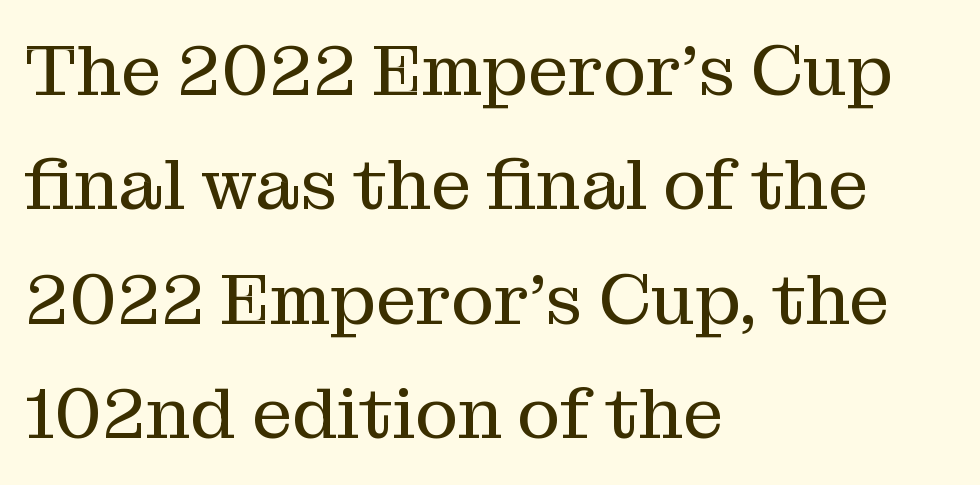
Whoever set this chose a conventional vertical rhythm. Students, note that the glyphs here touch the page at normal intervals. A typesetter would call this proportional, since set widths differ per character. Characters remain perfectly vertical along every line. The designer went with a serif here, giving each stem small feet. The baseline area is clear.
